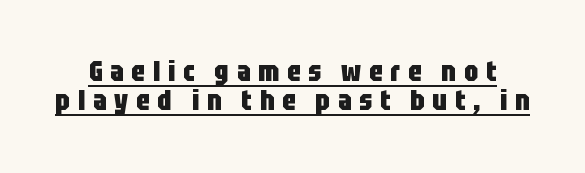
Q: Is the text bold? A: Yes.
Q: Is the text italic (slanted)? A: No, it is upright.
Q: Is the typeface a serif or a sans-serif typeface? A: Sans-serif.
Q: Is the text underlined? A: Yes.
Q: Is the spacing between letters normal or unusually wide? A: Unusually wide.
Q: Is the spacing between lines tight, normal or loose? A: Tight.
Q: Width (condensed, normal, or wide)? A: Condensed.
Q: Stroke contrast? A: Low.
Q: x-height? A: Large.
Q: Monospaced? A: No.
